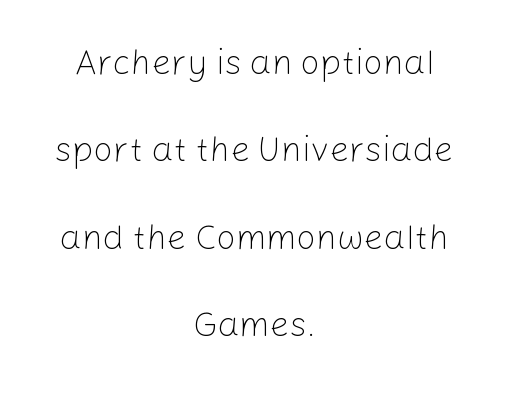
The letters advance in unequal steps, a hallmark of proportional type. Nothing sits at the stroke ends, so this counts as sans-serif. Does the leading feel generous? Absolutely, it's lavish. This sample uses plain, unmodified letter spacing. The typeface has the unassuming heft of standard copy or less.
